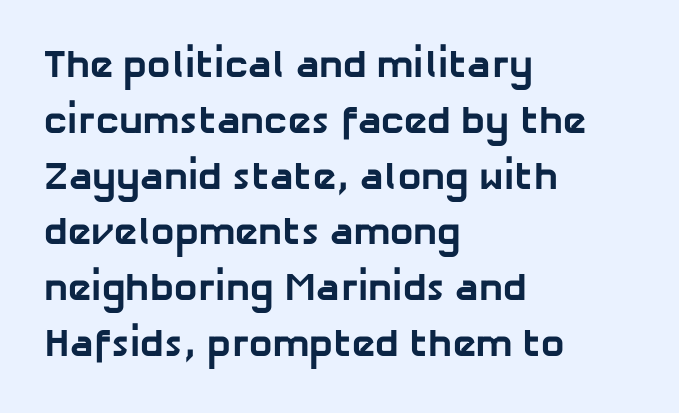
Casual observation: everything's shoved over to the left. Any mark beneath the type? The region is blank. Is the letter spacing exaggerated? No — it looks like the ordinary default. These lines sit exactly where default settings would place them.
